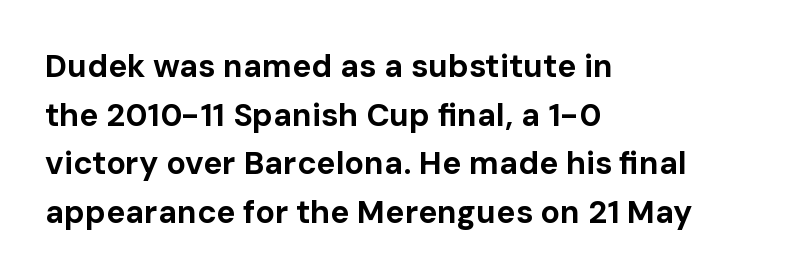
{"serif": "no", "italic": "no", "bold": "yes", "weight": "bold", "width": "normal", "stroke_contrast": "low", "x_height": "medium", "monospaced": "no", "underline": "no", "align": "left", "line_spacing": "normal", "line_spacing_ratio": 1.52, "letter_spacing": "normal", "letter_spacing_em": 0.0, "glyph_px": 32}
